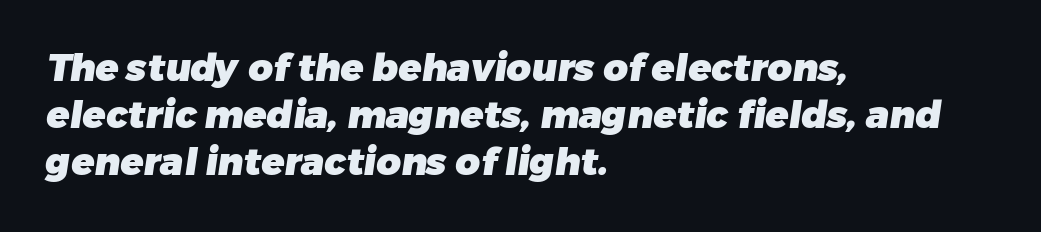
{"serif": "no", "bold": "yes", "weight": "heavy", "width": "normal", "stroke_contrast": "low", "x_height": "medium", "monospaced": "no", "underline": "no", "align": "left", "line_spacing_ratio": 1.24, "letter_spacing": "normal", "letter_spacing_em": 0.0, "glyph_px": 38}
